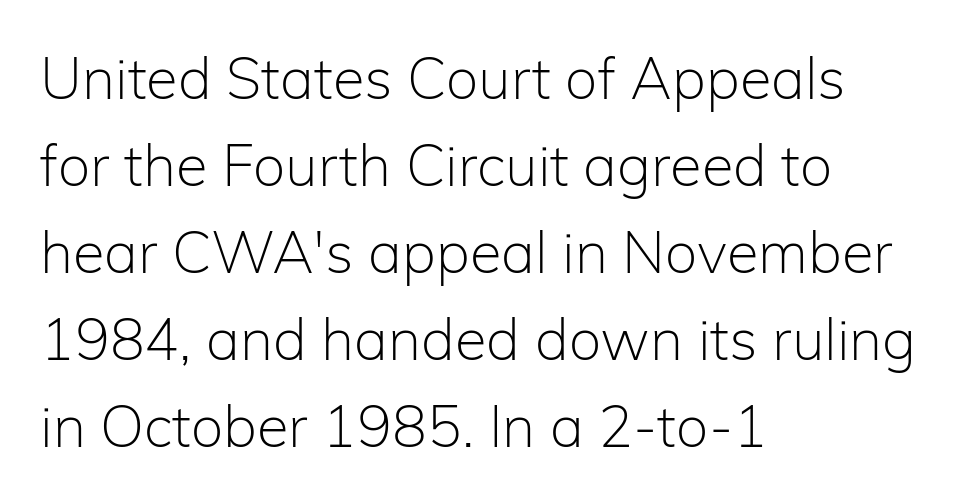
What kind of face is this? One without serifs — a sans. Honestly, there is no underline to notice here at all. Here the designer chose a conventional face with non-uniform glyph widths. Vertical spacing — default. The lines are quadded left. On a weight scale, this lands at 450 or below.
